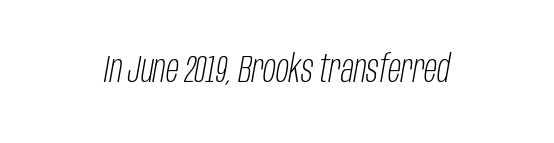
{"italic": "yes", "lean": "right", "slant_degrees": 10, "bold": "no", "weight": "light", "width": "condensed", "stroke_contrast": "low", "x_height": "large", "monospaced": "no", "underline": "no", "letter_spacing": "normal", "letter_spacing_em": 0.0, "glyph_px": 38}
